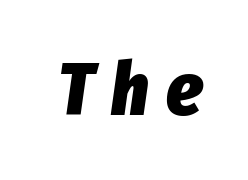
Q: Is the text bold? A: Yes.
Q: Is the text italic (slanted)? A: Yes, it leans right by about 8 degrees.
Q: Is the text underlined? A: No.
Q: Is the spacing between letters normal or unusually wide? A: Unusually wide.
Q: Width (condensed, normal, or wide)? A: Condensed.
Q: Stroke contrast? A: Low.
Q: x-height? A: Medium.
Q: Monospaced? A: No.
